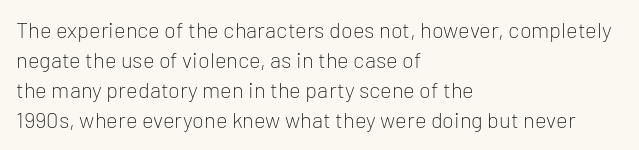
{"italic": "no", "bold": "no", "underline": "no", "align": "left", "line_spacing": "normal", "line_spacing_ratio": 1.36, "letter_spacing": "normal", "letter_spacing_em": 0.0, "glyph_px": 22}
